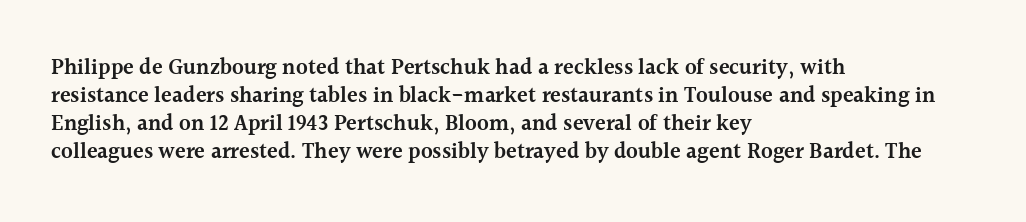
Quick note: underline off. Left-aligned paragraph, ragged on the right. Nope, not italic — everything's standing straight. The line texture is even and compact thanks to regular tracking. Successive baselines arrive at the customary interval. Firm but not heavy-handed strokes: this text is semibold.
